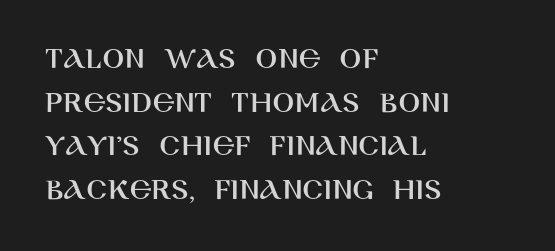
Q: Is the text italic (slanted)? A: No, it is upright.
Q: Is the typeface a serif or a sans-serif typeface? A: Sans-serif.
Q: Is the text underlined? A: No.
Q: How is the paragraph aligned? A: Left-aligned.
Q: Is the spacing between letters normal or unusually wide? A: Normal.
Q: Is the spacing between lines tight, normal or loose? A: Normal.
Q: Width (condensed, normal, or wide)? A: Normal.
Q: Stroke contrast? A: High.
Q: x-height? A: Large.
Q: Monospaced? A: No.
